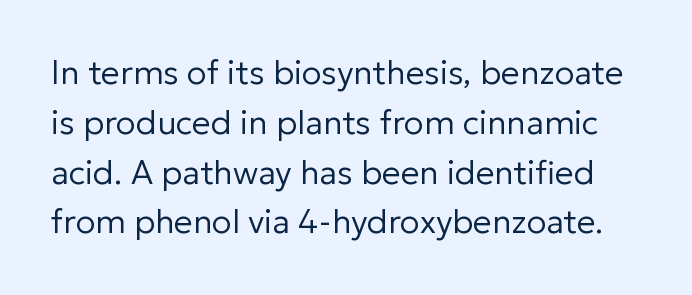
{"serif": "no", "italic": "no", "bold": "no", "weight": "regular", "width": "normal", "stroke_contrast": "low", "x_height": "medium", "monospaced": "no", "underline": "no", "line_spacing": "normal", "line_spacing_ratio": 1.51, "letter_spacing": "normal", "letter_spacing_em": 0.0, "glyph_px": 33}
